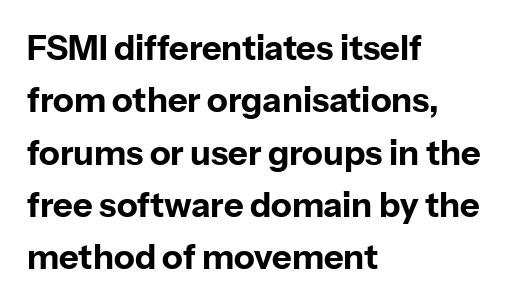
{"serif": "no", "italic": "no", "bold": "yes", "weight": "bold", "width": "normal", "stroke_contrast": "low", "x_height": "medium", "monospaced": "no", "underline": "no", "align": "left", "line_spacing": "normal", "line_spacing_ratio": 1.54, "letter_spacing": "normal", "letter_spacing_em": 0.0, "glyph_px": 34}
